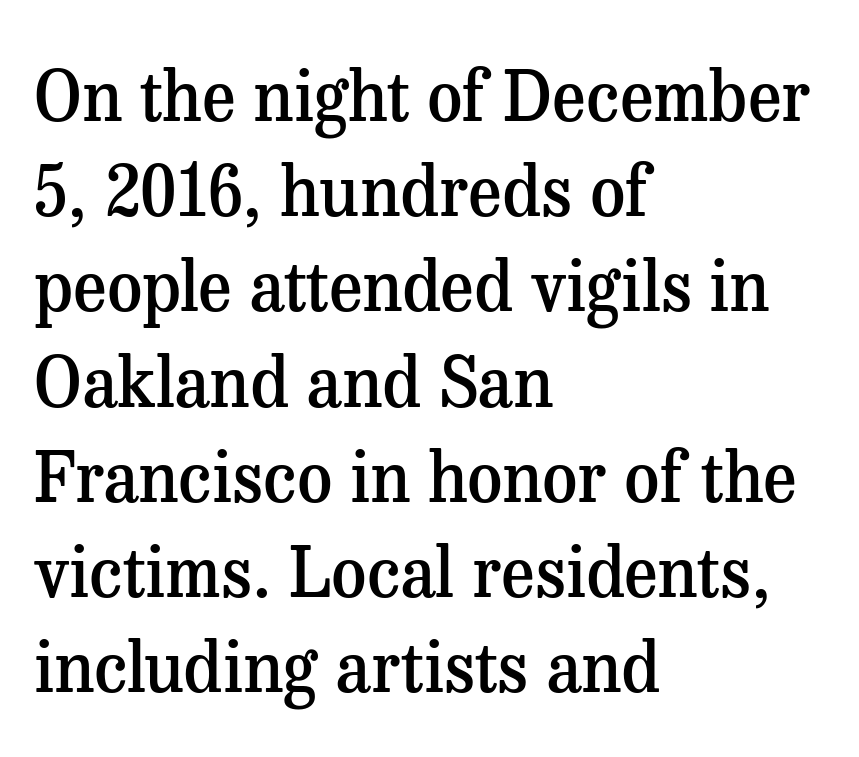
Q: Is the text bold? A: Semi-bold.
Q: Is the text italic (slanted)? A: No, it is upright.
Q: Is the typeface a serif or a sans-serif typeface? A: Serif.
Q: Is the text underlined? A: No.
Q: How is the paragraph aligned? A: Left-aligned.
Q: Is the spacing between letters normal or unusually wide? A: Normal.
Q: Is the spacing between lines tight, normal or loose? A: Normal.
Q: Width (condensed, normal, or wide)? A: Normal.
Q: Stroke contrast? A: Medium.
Q: x-height? A: Medium.
Q: Monospaced? A: No.
